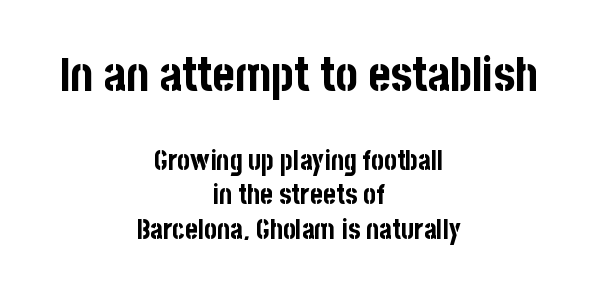
{"serif": "no", "italic": "no", "bold": "yes", "weight": "bold", "width": "condensed", "stroke_contrast": "low", "x_height": "large", "monospaced": "no", "underline": "no", "align": "center", "line_spacing": "normal", "line_spacing_ratio": 1.28, "letter_spacing": "normal", "letter_spacing_em": 0.0, "larger_block": "first", "size_ratio": 1.74, "glyph_px": 47}
